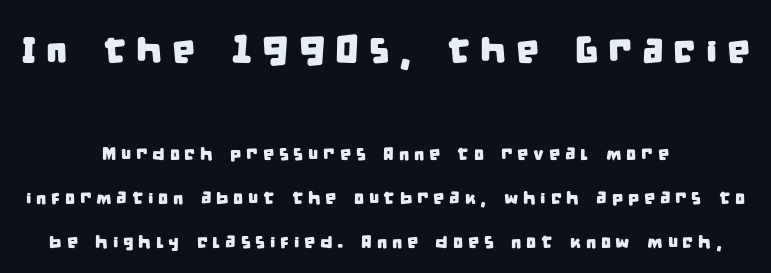
The image shows 37 px condensed sans-serif type; set centered, loose line spacing (2.45x), unusually wide letter spacing (+0.26 em), not underlined; the first (top) block is 2.06x larger; low stroke contrast and a large x-height.
